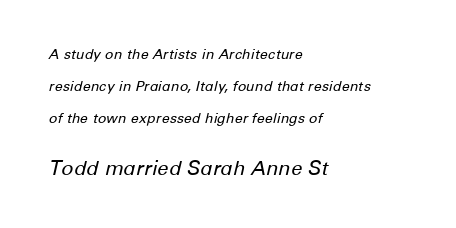
{"italic": "yes", "lean": "right", "slant_degrees": 12, "bold": "no", "underline": "no", "align": "left", "line_spacing": "loose", "line_spacing_ratio": 2.29, "letter_spacing": "normal", "letter_spacing_em": 0.0, "larger_block": "second", "size_ratio": 1.43, "glyph_px": 20}
